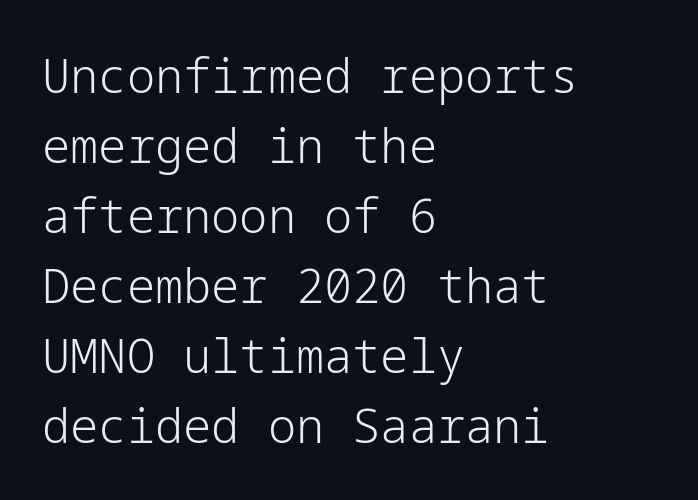
Counters stay open thanks to moderate or lighter strokes. The gap between lines stays unmarked. Check where the strokes stop: nothing finishes them off — pure sans. Notice how descenders clear the ascenders below comfortably — that's standard leading. Quick note: not italic, upright. Typeset ragged right — the left edge is the straight one.
